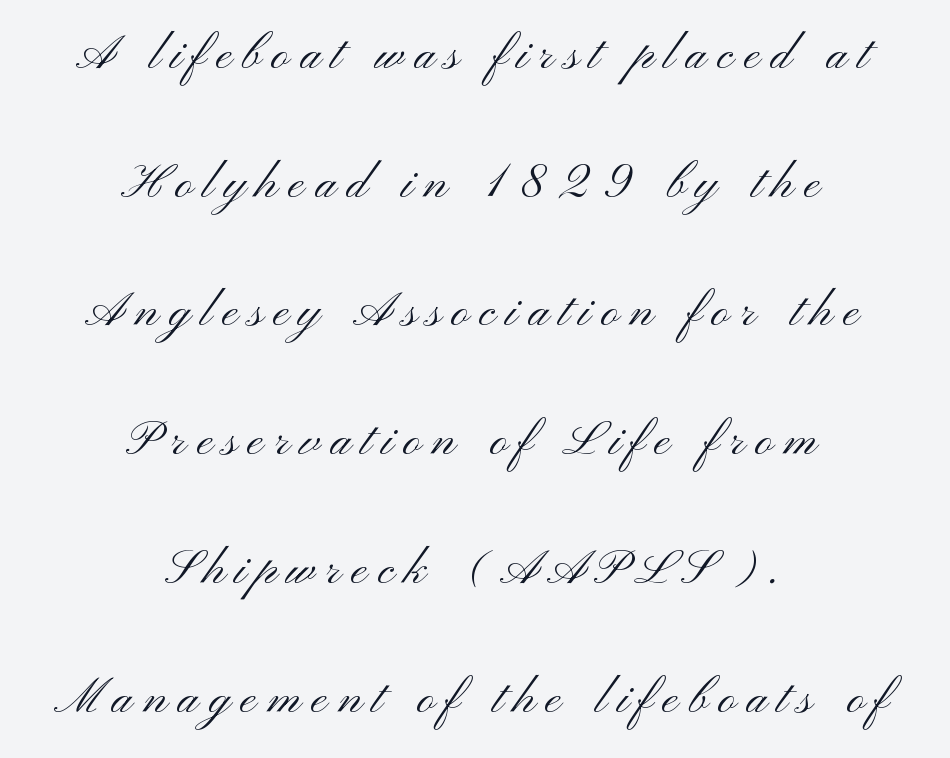
{"serif": "no", "bold": "no", "weight": "light", "width": "wide", "stroke_contrast": "medium", "x_height": "small", "monospaced": "no", "underline": "no", "align": "center", "line_spacing": "loose", "line_spacing_ratio": 2.11, "glyph_px": 61}
